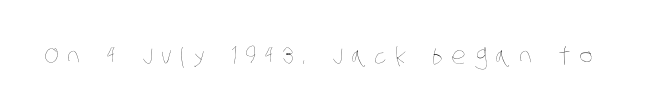
Bare-footed words on every line. This rendering widens character spacing well past its baseline value. No letter is thick-stroked: the sample isn't bold.
